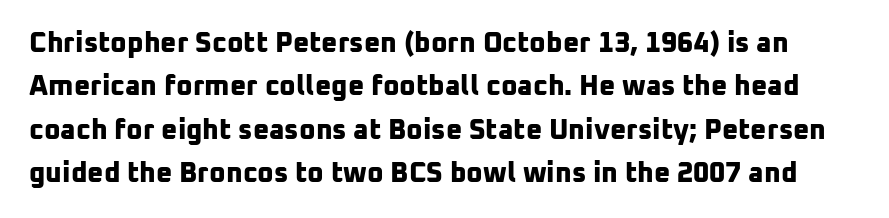
The image shows 28 px bold sans-serif type; set normal line spacing (1.55x), normal letter spacing, not underlined; low stroke contrast and a medium x-height.
